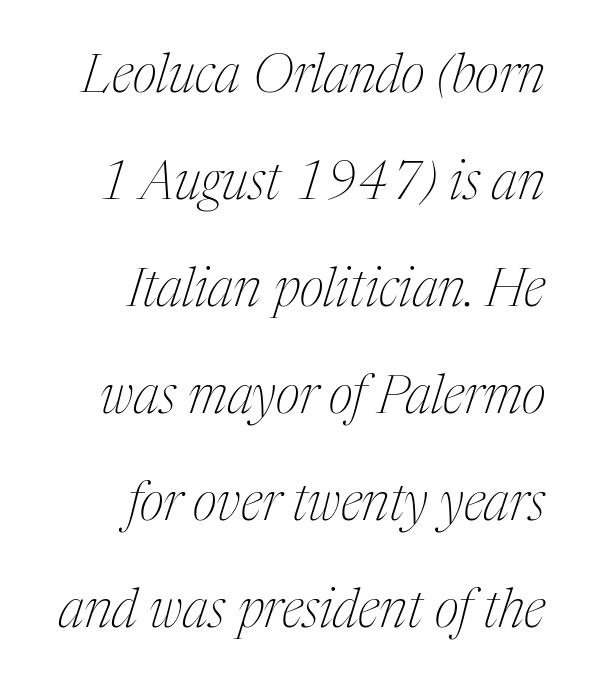
Q: Is the text bold? A: No.
Q: Is the text italic (slanted)? A: Yes, it leans right by about 17 degrees.
Q: Is the typeface a serif or a sans-serif typeface? A: Serif.
Q: Is the text underlined? A: No.
Q: How is the paragraph aligned? A: Right-aligned.
Q: Is the spacing between letters normal or unusually wide? A: Normal.
Q: Is the spacing between lines tight, normal or loose? A: Loose.
Q: Width (condensed, normal, or wide)? A: Condensed.
Q: Stroke contrast? A: Medium.
Q: x-height? A: Medium.
Q: Monospaced? A: No.
